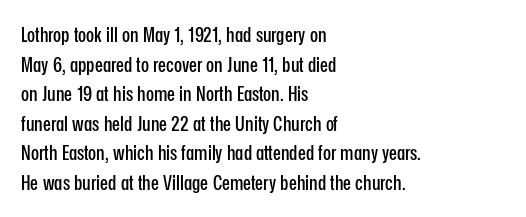
{"italic": "no", "underline": "no", "align": "left", "line_spacing": "normal", "line_spacing_ratio": 1.41, "letter_spacing": "normal", "letter_spacing_em": 0.0, "glyph_px": 21}
